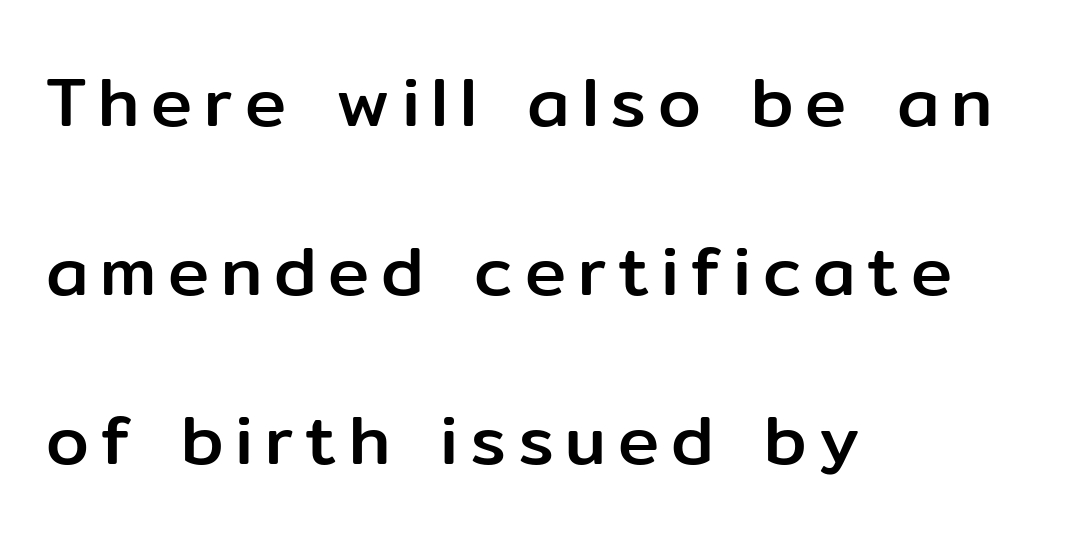
{"serif": "no", "italic": "no", "width": "normal", "stroke_contrast": "low", "x_height": "medium", "monospaced": "no", "underline": "no", "align": "left", "line_spacing": "loose", "line_spacing_ratio": 2.45, "glyph_px": 69}
